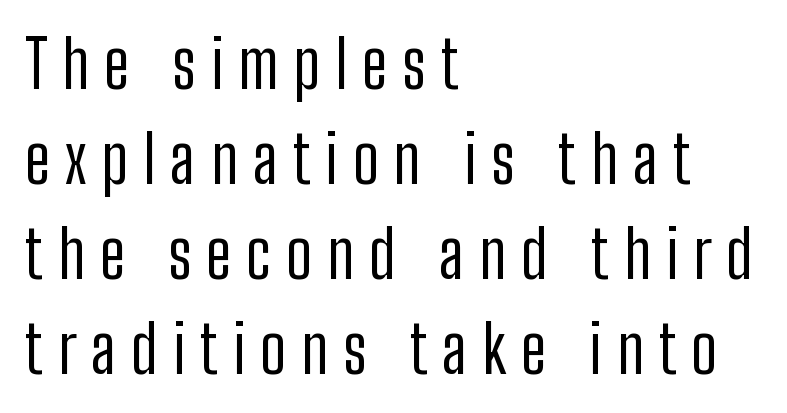
Q: Is the text bold? A: No.
Q: Is the text italic (slanted)? A: No, it is upright.
Q: Is the typeface a serif or a sans-serif typeface? A: Sans-serif.
Q: Is the text underlined? A: No.
Q: How is the paragraph aligned? A: Left-aligned.
Q: Is the spacing between letters normal or unusually wide? A: Unusually wide.
Q: Is the spacing between lines tight, normal or loose? A: Normal.
Q: Width (condensed, normal, or wide)? A: Condensed.
Q: Stroke contrast? A: Low.
Q: x-height? A: Medium.
Q: Monospaced? A: No.
